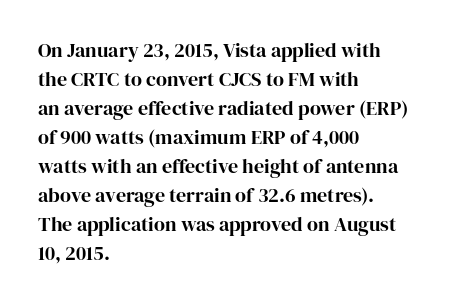
The image shows 20 px text type, upright; set left-aligned, normal line spacing (1.45x), normal letter spacing, not underlined.
